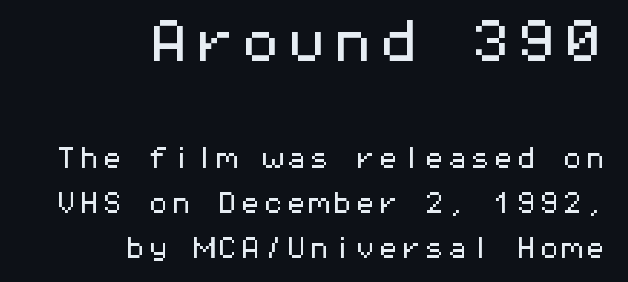
The image shows 46 px wide sans-serif type, upright, monospaced; set right-aligned, loose line spacing (1.96x), normal letter spacing, not underlined; the first (top) block is 2.0x larger; medium stroke contrast and a medium x-height.
